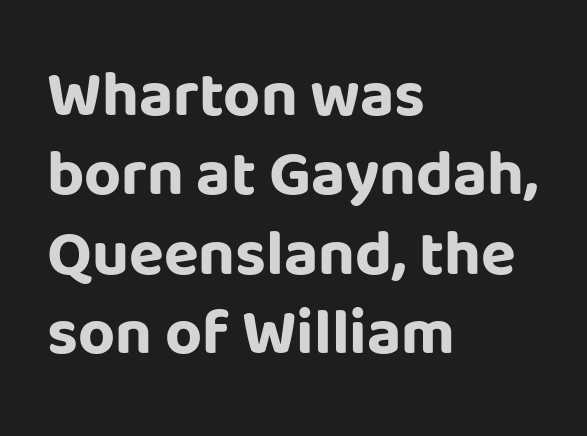
Does extra space separate the letters? No, they use regular spacing. Does the type have serifs? No, each stem ends abruptly. The gap between lines stays unmarked. Strong, thick strokes mark this as bold type. Is there any slant? The stems are plumb.
